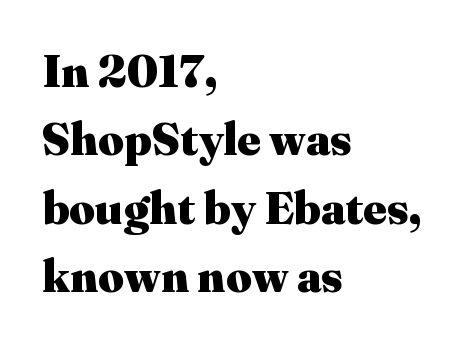
{"serif": "yes", "italic": "no", "bold": "yes", "weight": "heavy", "width": "normal", "stroke_contrast": "medium", "x_height": "medium", "monospaced": "no", "underline": "no", "align": "left", "line_spacing": "normal", "line_spacing_ratio": 1.52, "letter_spacing": "normal", "letter_spacing_em": 0.0, "glyph_px": 45}
